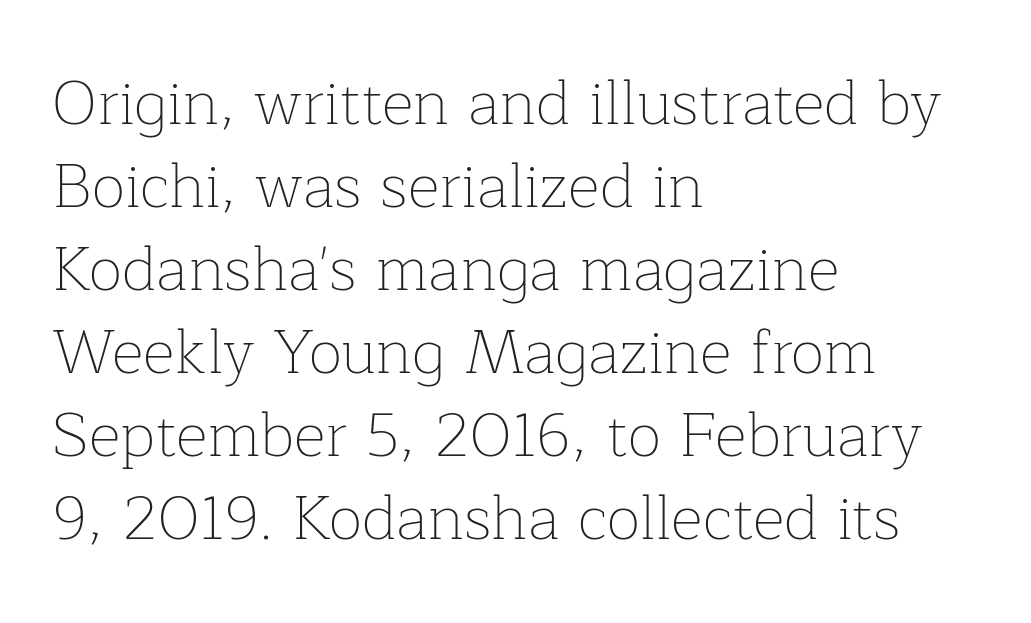
Q: Is the text bold? A: No.
Q: Is the text italic (slanted)? A: No, it is upright.
Q: Is the typeface a serif or a sans-serif typeface? A: Serif.
Q: Is the text underlined? A: No.
Q: How is the paragraph aligned? A: Left-aligned.
Q: Is the spacing between letters normal or unusually wide? A: Normal.
Q: Is the spacing between lines tight, normal or loose? A: Normal.
Q: Width (condensed, normal, or wide)? A: Normal.
Q: Stroke contrast? A: Low.
Q: x-height? A: Medium.
Q: Monospaced? A: No.
